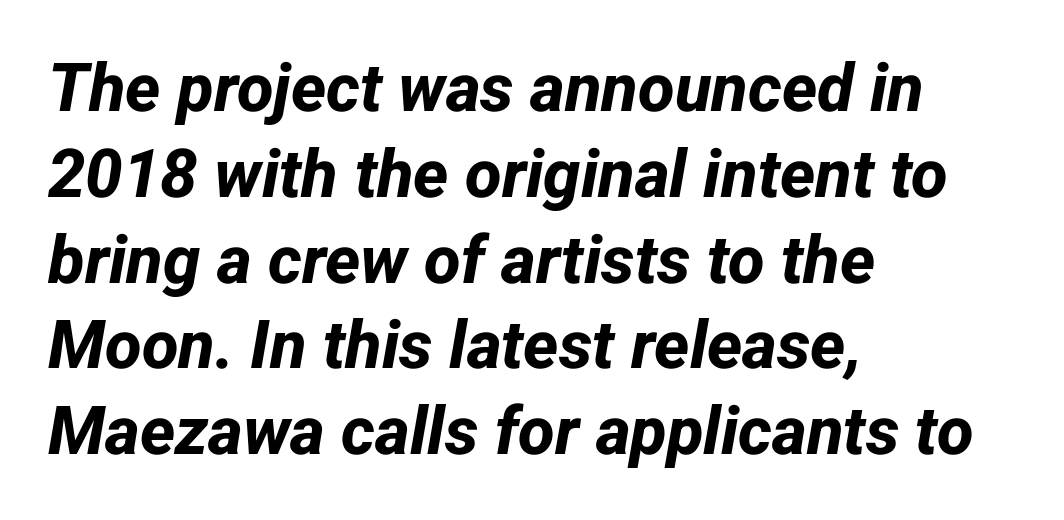
{"serif": "no", "bold": "yes", "weight": "bold", "width": "normal", "stroke_contrast": "low", "x_height": "medium", "monospaced": "no", "underline": "no", "align": "left", "line_spacing": "normal", "line_spacing_ratio": 1.28, "letter_spacing": "normal", "letter_spacing_em": 0.0, "glyph_px": 67}
